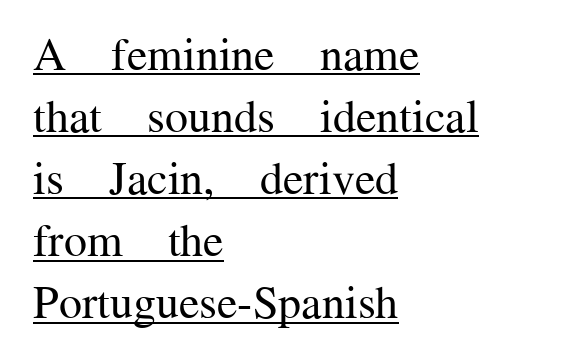
The image shows 46 px regular-weight serif type, upright; set left-aligned, normal line spacing (1.35x), normal letter spacing, underlined; medium stroke contrast and a medium x-height.
